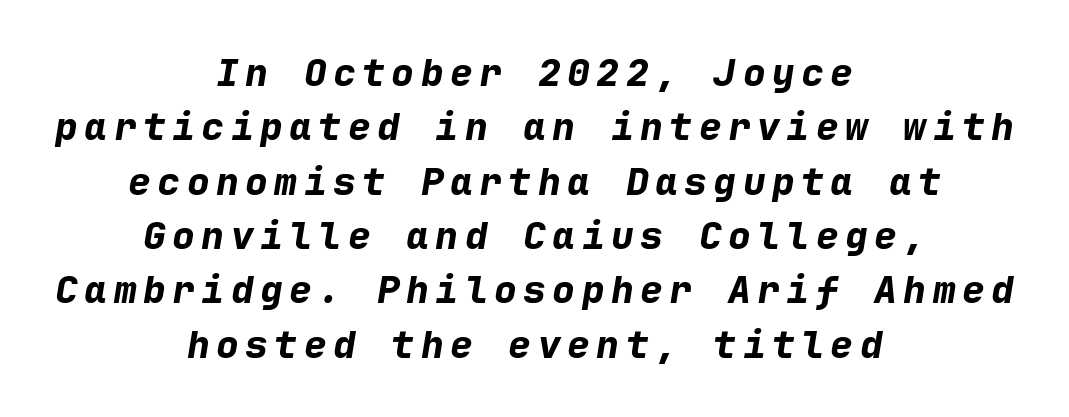
The image shows 38 px bold type, italic (leaning right), monospaced; set centered, normal line spacing (1.43x), not underlined; low stroke contrast and a medium x-height.
